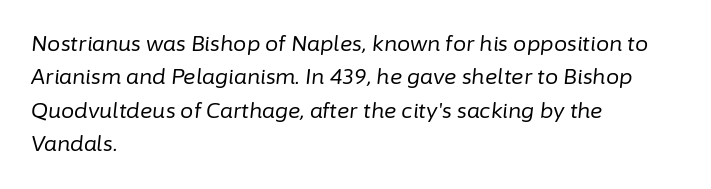
The image shows 21 px text type, italic (leaning right); set left-aligned, normal line spacing (1.59x), normal letter spacing, not underlined.
